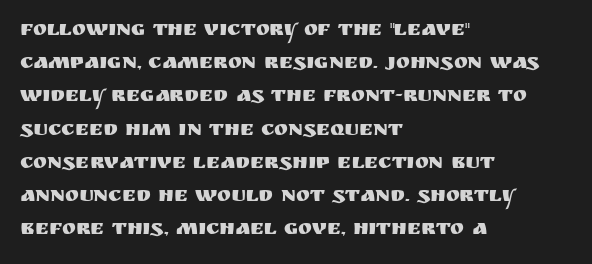
The image shows 21 px text type, upright; set left-aligned, normal line spacing (1.58x), normal letter spacing, not underlined.
